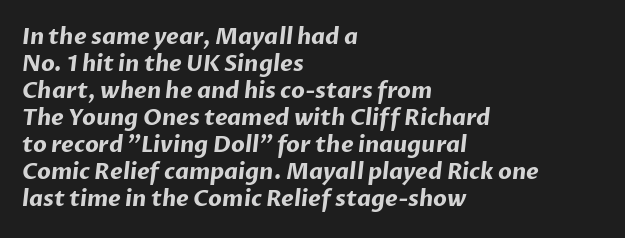
Q: Is the text bold? A: Yes.
Q: Is the text underlined? A: No.
Q: How is the paragraph aligned? A: Left-aligned.
Q: Is the spacing between letters normal or unusually wide? A: Normal.
